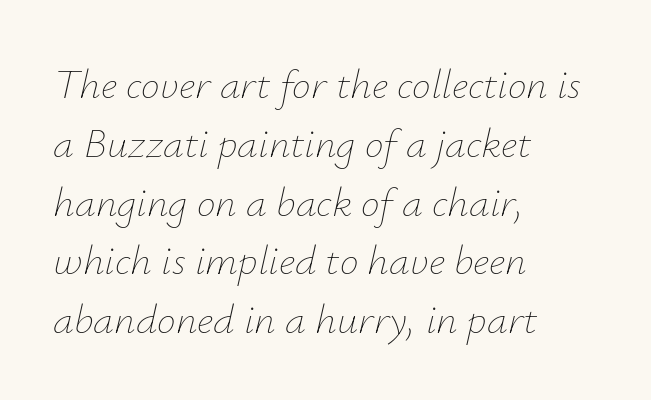
Lines of text with bare space underneath. Bold? No — there's no thickening of the strokes. Character widths vary here, with narrow letters taking less room than wide ones. The passage shown has conventional tracking throughout.
